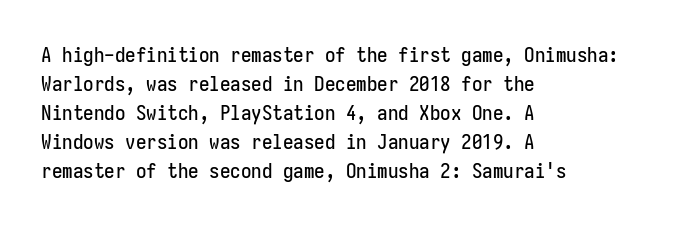
Does the leading feel generous? No, just average. Nobody touched the tracking dial on this one. This is the regular roman posture of the typeface. Visually the block forms a straight wall on the left and a jagged coastline on the right.
